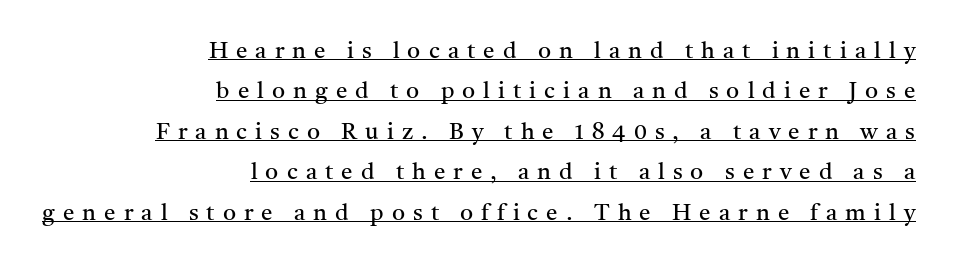
The image shows 23 px text type, upright; set right-aligned, line spacing 1.76x, unusually wide letter spacing (+0.35 em), underlined.
